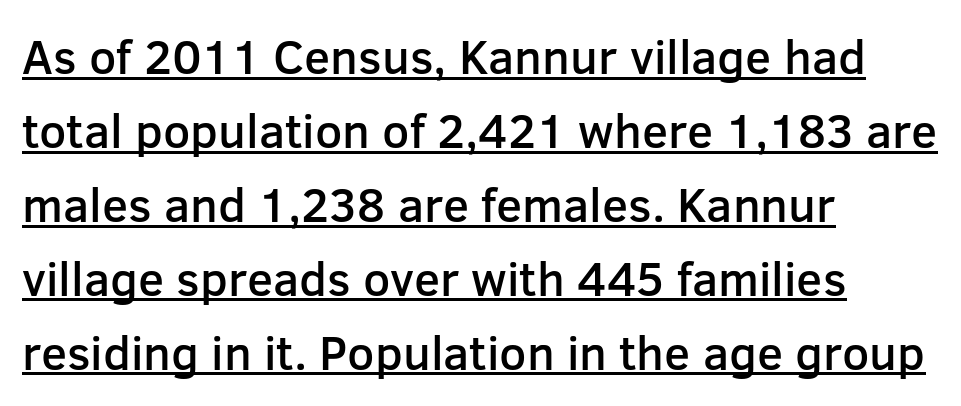
{"serif": "no", "italic": "no", "bold": "semi", "weight": "semibold", "width": "normal", "stroke_contrast": "low", "x_height": "medium", "monospaced": "no", "underline": "yes", "align": "left", "line_spacing": "normal", "line_spacing_ratio": 1.54, "letter_spacing": "normal", "letter_spacing_em": 0.0, "glyph_px": 48}
